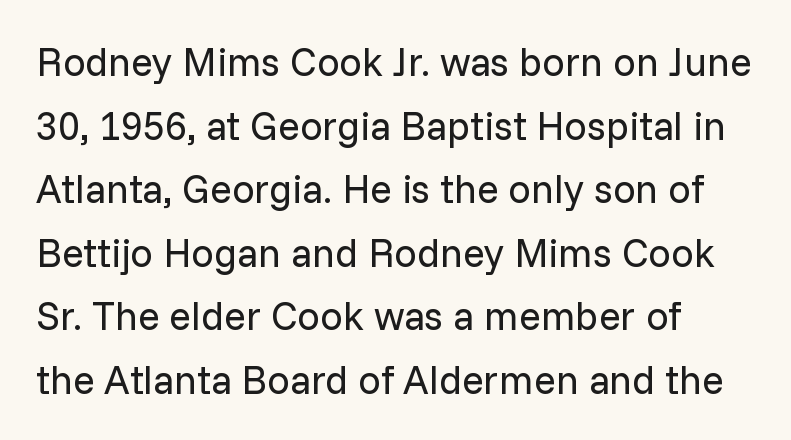
The image shows 40 px regular-weight sans-serif type, upright; set left-aligned, normal line spacing (1.59x), normal letter spacing, not underlined; low stroke contrast and a medium x-height.
